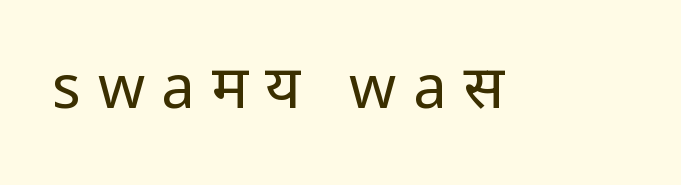
Q: Is the text bold? A: No.
Q: Is the text italic (slanted)? A: No, it is upright.
Q: Is the typeface a serif or a sans-serif typeface? A: Sans-serif.
Q: Is the text underlined? A: No.
Q: Is the spacing between letters normal or unusually wide? A: Unusually wide.
Q: Width (condensed, normal, or wide)? A: Condensed.
Q: Stroke contrast? A: Low.
